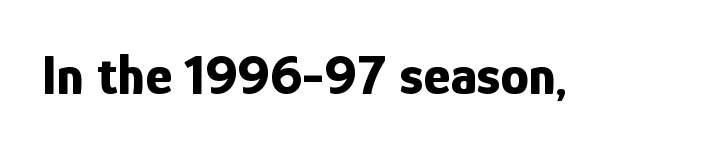
Q: Is the text bold? A: Yes.
Q: Is the text italic (slanted)? A: No, it is upright.
Q: Is the typeface a serif or a sans-serif typeface? A: Sans-serif.
Q: Is the text underlined? A: No.
Q: Is the spacing between letters normal or unusually wide? A: Normal.
Q: Width (condensed, normal, or wide)? A: Condensed.
Q: Stroke contrast? A: Low.
Q: x-height? A: Medium.
Q: Monospaced? A: No.
